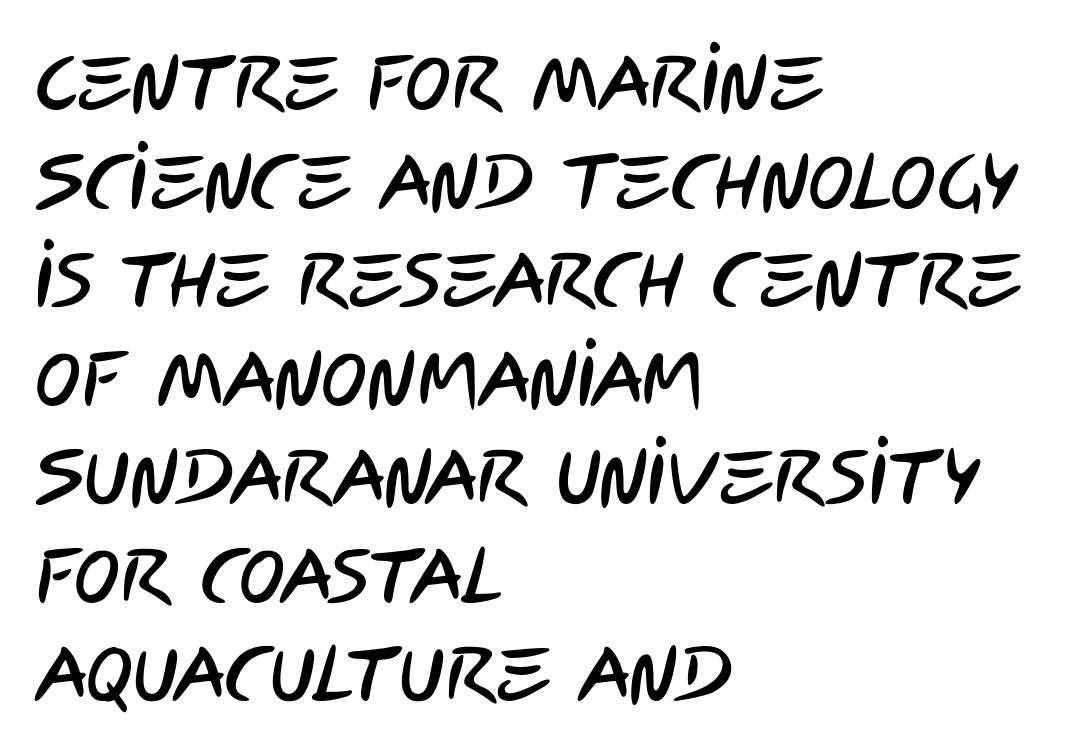
{"serif": "no", "width": "condensed", "stroke_contrast": "low", "x_height": "large", "monospaced": "no", "underline": "no", "align": "left", "line_spacing": "normal", "line_spacing_ratio": 1.28, "letter_spacing": "normal", "letter_spacing_em": 0.0, "glyph_px": 77}
